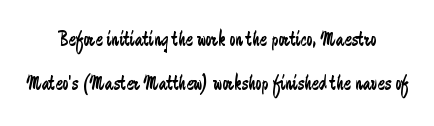
Q: Is the text bold? A: No.
Q: Is the text italic (slanted)? A: Yes.
Q: Is the text underlined? A: No.
Q: How is the paragraph aligned? A: Centered.
Q: Is the spacing between letters normal or unusually wide? A: Normal.
Q: Is the spacing between lines tight, normal or loose? A: Loose.
